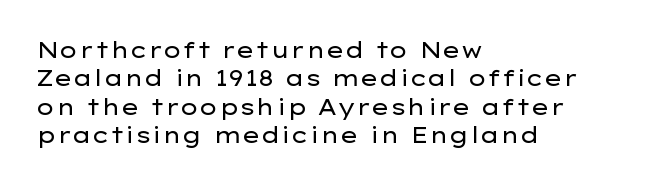
Q: Is the text bold? A: No.
Q: Is the text italic (slanted)? A: No, it is upright.
Q: Is the text underlined? A: No.
Q: How is the paragraph aligned? A: Left-aligned.
Q: Is the spacing between letters normal or unusually wide? A: Normal.
Q: Is the spacing between lines tight, normal or loose? A: Normal.
